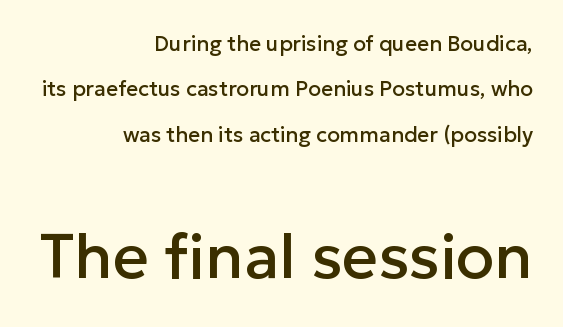
Q: Is the text italic (slanted)? A: No, it is upright.
Q: Is the typeface a serif or a sans-serif typeface? A: Sans-serif.
Q: Is the text underlined? A: No.
Q: How is the paragraph aligned? A: Right-aligned.
Q: Is the spacing between letters normal or unusually wide? A: Normal.
Q: Is the spacing between lines tight, normal or loose? A: Loose.
Q: Which block of text is set in a larger size, the first (top) or the second (bottom)? A: The second (bottom) one.
Q: Width (condensed, normal, or wide)? A: Normal.
Q: Stroke contrast? A: Low.
Q: x-height? A: Medium.
Q: Monospaced? A: No.
